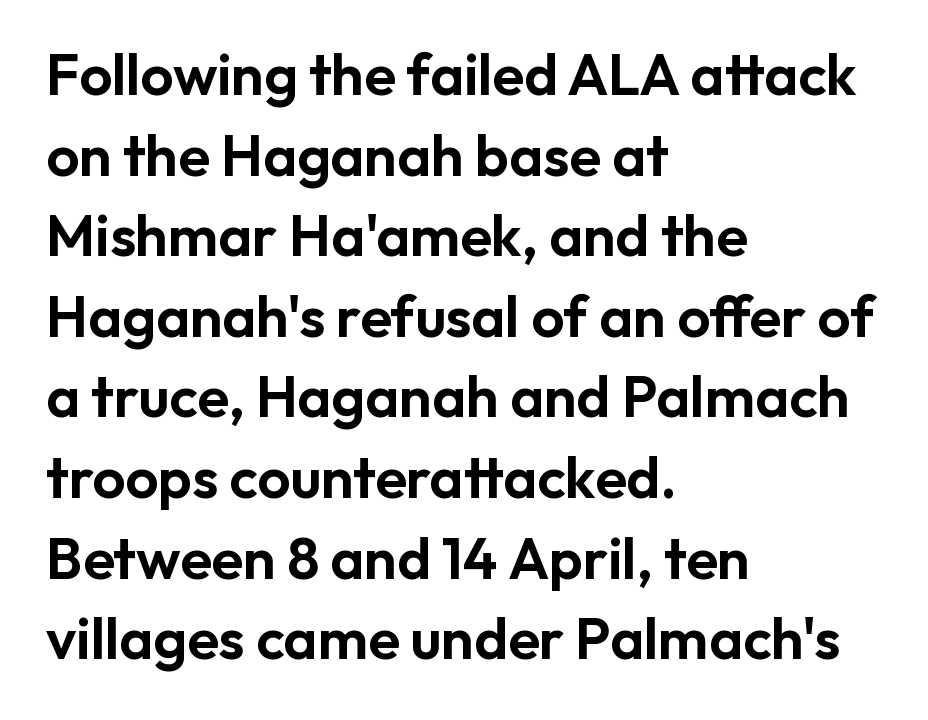
Q: Is the text italic (slanted)? A: No, it is upright.
Q: Is the typeface a serif or a sans-serif typeface? A: Sans-serif.
Q: Is the text underlined? A: No.
Q: How is the paragraph aligned? A: Left-aligned.
Q: Is the spacing between letters normal or unusually wide? A: Normal.
Q: Is the spacing between lines tight, normal or loose? A: Normal.
Q: Width (condensed, normal, or wide)? A: Normal.
Q: Stroke contrast? A: Low.
Q: x-height? A: Medium.
Q: Monospaced? A: No.
